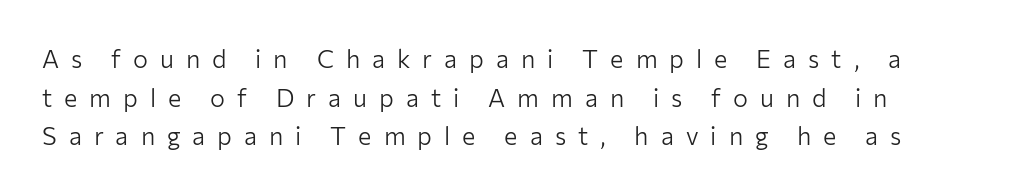
Q: Is the text bold? A: No.
Q: Is the text italic (slanted)? A: No, it is upright.
Q: Is the text underlined? A: No.
Q: Is the spacing between letters normal or unusually wide? A: Unusually wide.
Q: Is the spacing between lines tight, normal or loose? A: Normal.
